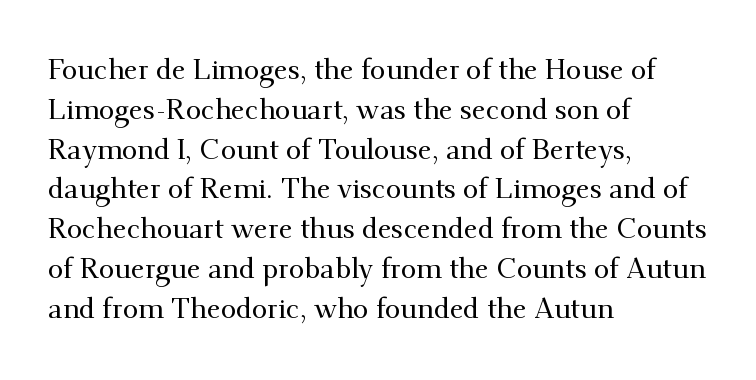
The image shows 28 px serif type, upright; set left-aligned, normal line spacing (1.42x), normal letter spacing, not underlined; medium stroke contrast and a small x-height.
